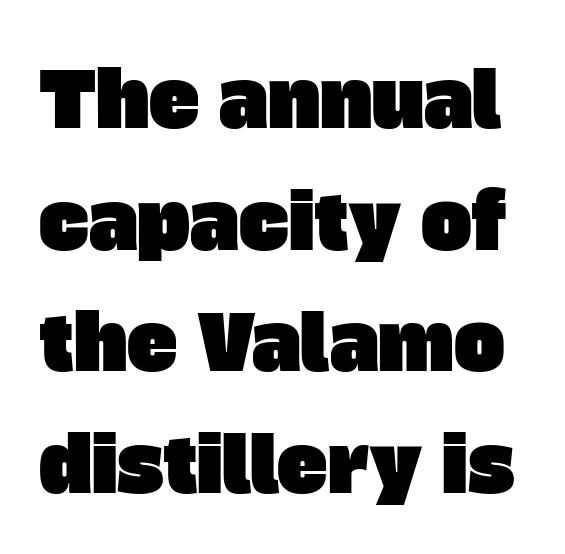
Q: Is the typeface a serif or a sans-serif typeface? A: Sans-serif.
Q: Is the text underlined? A: No.
Q: Is the spacing between letters normal or unusually wide? A: Normal.
Q: Is the spacing between lines tight, normal or loose? A: Normal.
Q: Width (condensed, normal, or wide)? A: Normal.
Q: Stroke contrast? A: Low.
Q: x-height? A: Large.
Q: Monospaced? A: No.
